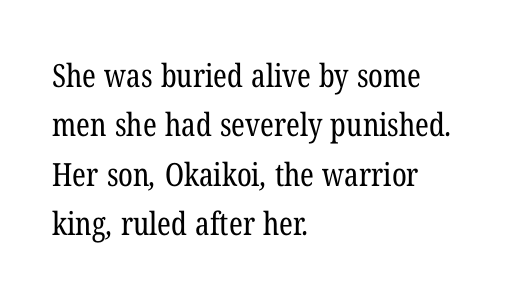
{"serif": "yes", "bold": "no", "weight": "regular", "width": "condensed", "stroke_contrast": "low", "x_height": "medium", "monospaced": "no", "underline": "no", "align": "left", "line_spacing": "normal", "line_spacing_ratio": 1.54, "letter_spacing": "normal", "letter_spacing_em": 0.0, "glyph_px": 32}
